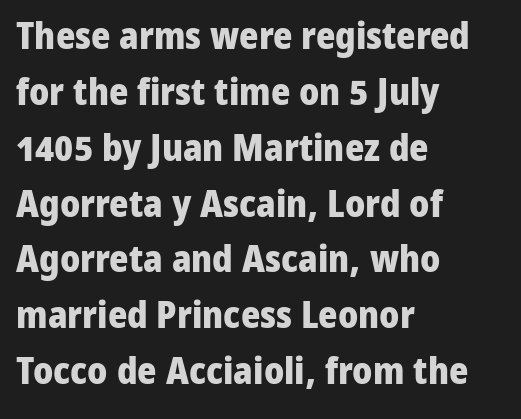
Q: Is the text bold? A: Yes.
Q: Is the text italic (slanted)? A: No, it is upright.
Q: Is the typeface a serif or a sans-serif typeface? A: Sans-serif.
Q: Is the text underlined? A: No.
Q: How is the paragraph aligned? A: Left-aligned.
Q: Is the spacing between letters normal or unusually wide? A: Normal.
Q: Is the spacing between lines tight, normal or loose? A: Normal.
Q: Width (condensed, normal, or wide)? A: Normal.
Q: Stroke contrast? A: Low.
Q: x-height? A: Medium.
Q: Monospaced? A: No.
